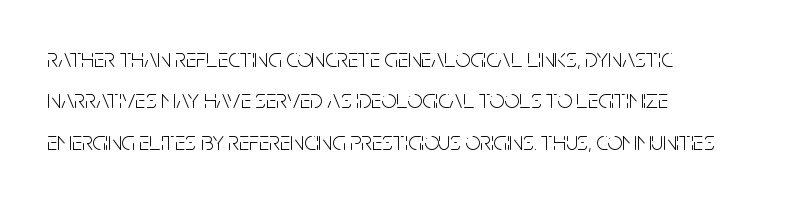
The image shows 26 px text type, upright; set left-aligned, normal line spacing (1.59x), normal letter spacing, not underlined.
